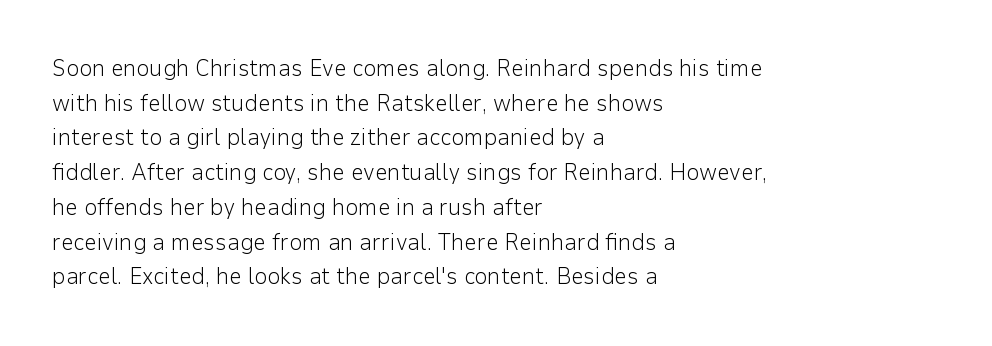
{"italic": "no", "bold": "no", "underline": "no", "align": "left", "line_spacing": "normal", "line_spacing_ratio": 1.51, "letter_spacing": "normal", "letter_spacing_em": 0.0, "glyph_px": 23}
